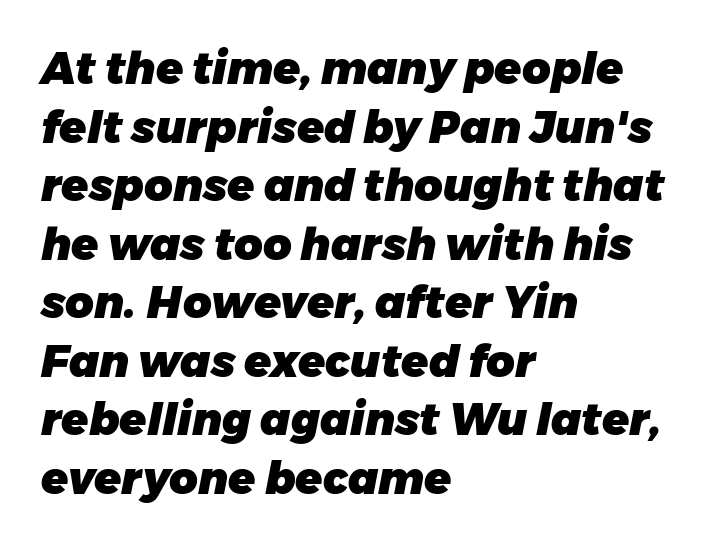
{"italic": "yes", "lean": "right", "slant_degrees": 11, "bold": "yes", "weight": "heavy", "width": "normal", "stroke_contrast": "low", "x_height": "medium", "monospaced": "no", "underline": "no", "align": "left", "line_spacing": "normal", "line_spacing_ratio": 1.33, "letter_spacing": "normal", "letter_spacing_em": 0.0, "glyph_px": 44}
